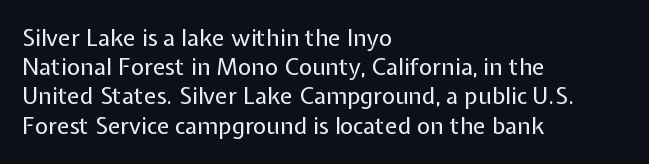
Q: Is the text bold? A: No.
Q: Is the text italic (slanted)? A: No, it is upright.
Q: Is the text underlined? A: No.
Q: How is the paragraph aligned? A: Left-aligned.
Q: Is the spacing between letters normal or unusually wide? A: Normal.
Q: Is the spacing between lines tight, normal or loose? A: Normal.
